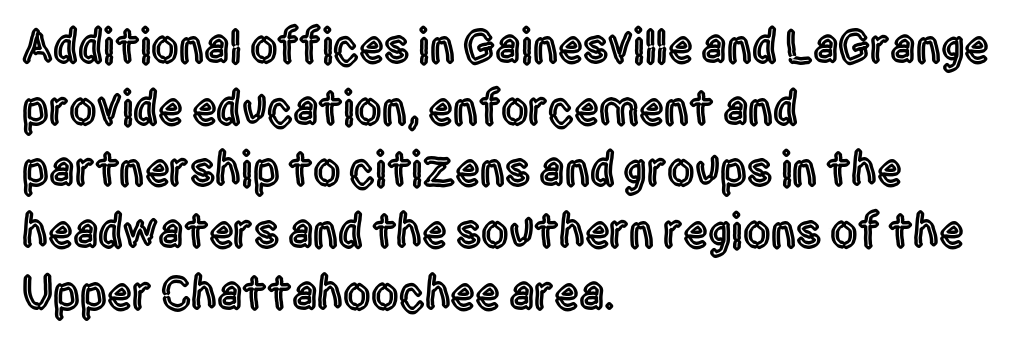
The image shows 49 px condensed sans-serif type, upright; set left-aligned, normal line spacing (1.26x), normal letter spacing, not underlined; a large x-height.
